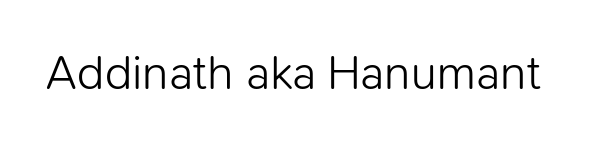
The image shows 48 px light sans-serif type, upright; set normal letter spacing, not underlined; low stroke contrast and a medium x-height.
